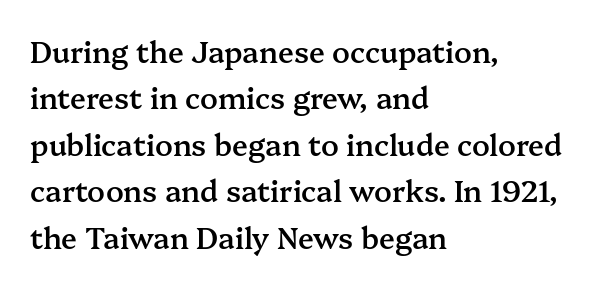
Q: Is the text bold? A: Semi-bold.
Q: Is the text italic (slanted)? A: No, it is upright.
Q: Is the typeface a serif or a sans-serif typeface? A: Serif.
Q: Is the text underlined? A: No.
Q: How is the paragraph aligned? A: Left-aligned.
Q: Is the spacing between letters normal or unusually wide? A: Normal.
Q: Is the spacing between lines tight, normal or loose? A: Normal.
Q: Width (condensed, normal, or wide)? A: Normal.
Q: Stroke contrast? A: Medium.
Q: x-height? A: Medium.
Q: Monospaced? A: No.
